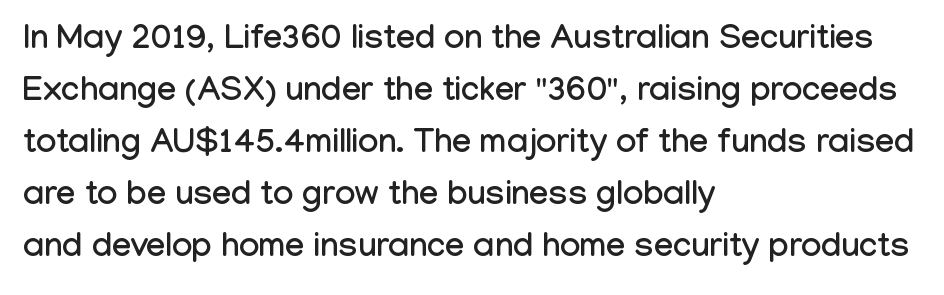
Q: Is the text italic (slanted)? A: No, it is upright.
Q: Is the typeface a serif or a sans-serif typeface? A: Sans-serif.
Q: Is the text underlined? A: No.
Q: How is the paragraph aligned? A: Left-aligned.
Q: Is the spacing between letters normal or unusually wide? A: Normal.
Q: Is the spacing between lines tight, normal or loose? A: Normal.
Q: Width (condensed, normal, or wide)? A: Condensed.
Q: Stroke contrast? A: Low.
Q: x-height? A: Medium.
Q: Monospaced? A: No.
